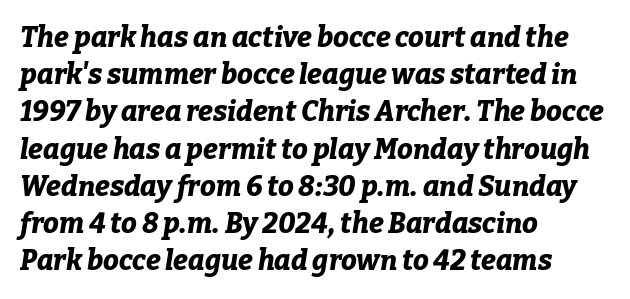
{"italic": "yes", "lean": "right", "slant_degrees": 9, "bold": "yes", "weight": "bold", "width": "normal", "stroke_contrast": "low", "x_height": "medium", "monospaced": "no", "underline": "no", "align": "left", "line_spacing": "normal", "line_spacing_ratio": 1.33, "letter_spacing": "normal", "letter_spacing_em": 0.0, "glyph_px": 28}
